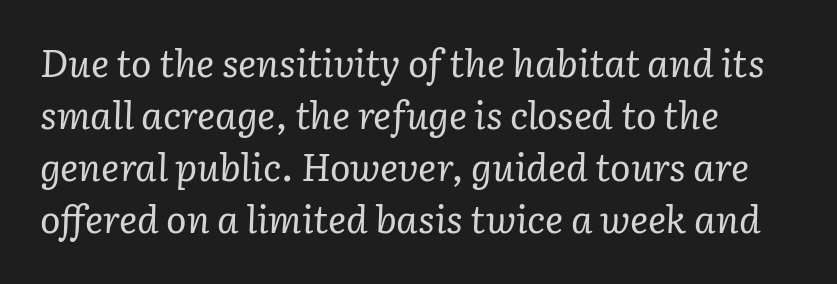
{"serif": "yes", "italic": "yes", "lean": "right", "slant_degrees": 3, "bold": "no", "weight": "regular", "width": "normal", "stroke_contrast": "low", "x_height": "medium", "monospaced": "no", "underline": "no", "align": "left", "line_spacing": "normal", "line_spacing_ratio": 1.37, "letter_spacing": "normal", "letter_spacing_em": 0.0, "glyph_px": 38}
